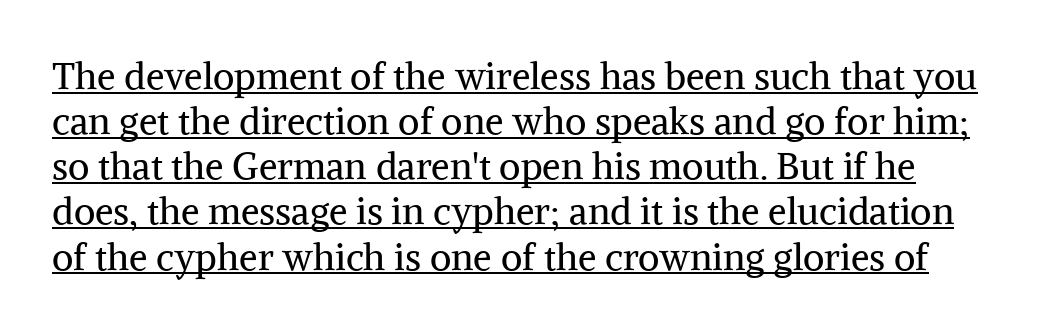
{"serif": "yes", "italic": "no", "bold": "no", "weight": "regular", "width": "normal", "stroke_contrast": "medium", "x_height": "medium", "monospaced": "no", "underline": "yes", "line_spacing_ratio": 1.22, "letter_spacing": "normal", "letter_spacing_em": 0.0, "glyph_px": 37}
